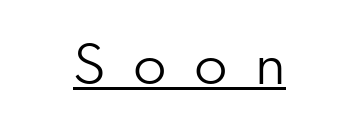
Q: Is the text bold? A: No.
Q: Is the text italic (slanted)? A: No, it is upright.
Q: Is the typeface a serif or a sans-serif typeface? A: Sans-serif.
Q: Is the text underlined? A: Yes.
Q: Is the spacing between letters normal or unusually wide? A: Unusually wide.
Q: Width (condensed, normal, or wide)? A: Normal.
Q: Stroke contrast? A: Low.
Q: x-height? A: Small.
Q: Monospaced? A: No.
